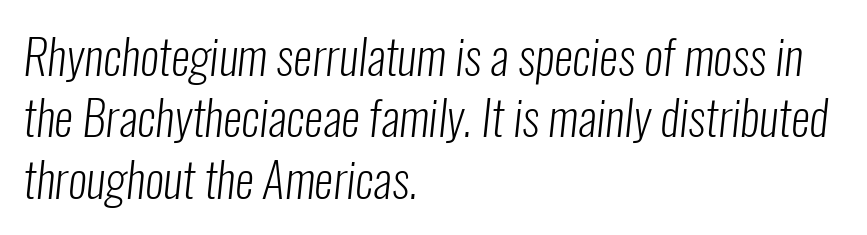
Look at the bottom of the vertical strokes: they stop flat, with no serifs. Looks like regular typesetting: each glyph gets only the width it needs. This rendering features lettering with no underline. A typesetter would call this zero additional tracking. The leading is moderate, giving the passage an even texture. The strokes carry an ordinary text weight at most.
